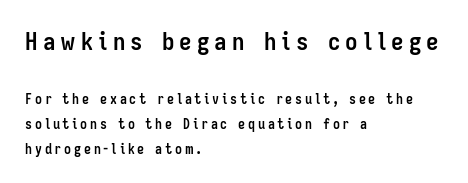
{"italic": "no", "bold": "yes", "underline": "no", "align": "left", "line_spacing_ratio": 1.79, "letter_spacing": "wide", "letter_spacing_em": 0.2, "larger_block": "first", "size_ratio": 1.79, "glyph_px": 25}
